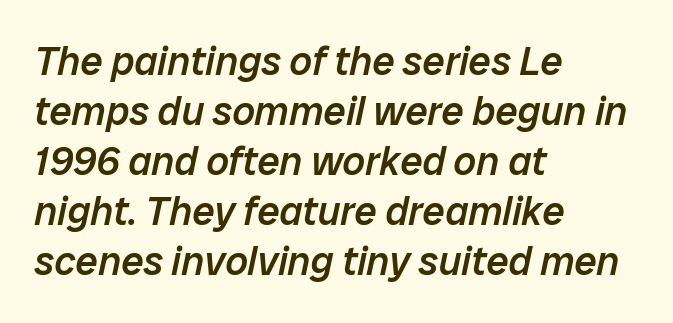
{"italic": "yes", "lean": "right", "slant_degrees": 12, "bold": "semi", "weight": "semibold", "width": "normal", "stroke_contrast": "low", "x_height": "medium", "monospaced": "no", "underline": "no", "align": "left", "line_spacing": "normal", "line_spacing_ratio": 1.25, "letter_spacing": "normal", "letter_spacing_em": 0.0, "glyph_px": 40}
